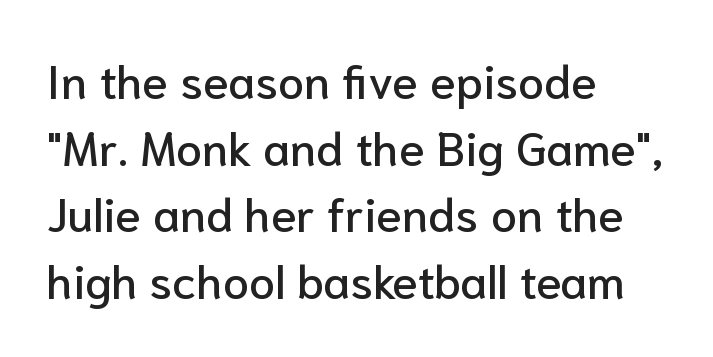
Honestly, the row spacing looks completely unremarkable. Nope, no serifs anywhere on these letters. The letters sit at their default tracking, neither squeezed nor spread. Looks like regular typesetting: each glyph gets only the width it needs. Nobody drew a line under any word here. Is there any slant? The stems are plumb.
